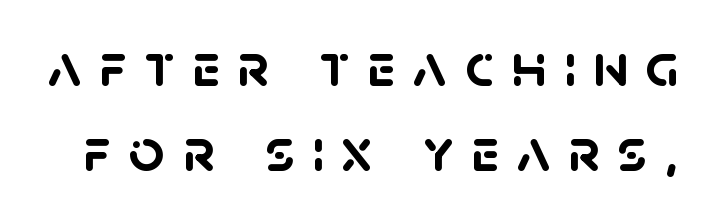
The image shows 62 px semibold sans-serif type; set normal line spacing (1.37x), unusually wide letter spacing (+0.28 em), not underlined; low stroke contrast and a large x-height.
